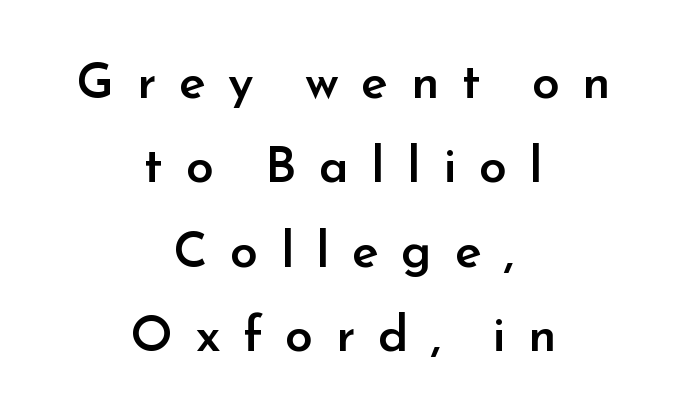
The image shows 50 px semibold sans-serif type, upright; set centered, normal line spacing (1.69x), unusually wide letter spacing (+0.45 em), not underlined; low stroke contrast and a small x-height.
